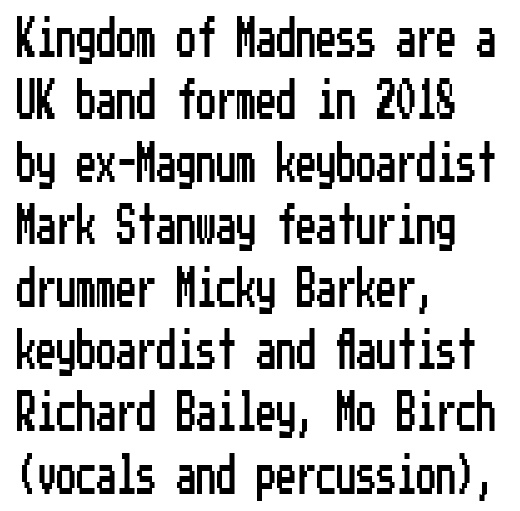
You could call the tracking neutral — neither tight nor loose. Teacher's note: observe the even left margin — that is flush-left alignment. The typeface chosen for these lines omits serifs. Compared with typical paragraphs, the rows here are spaced about the same.
